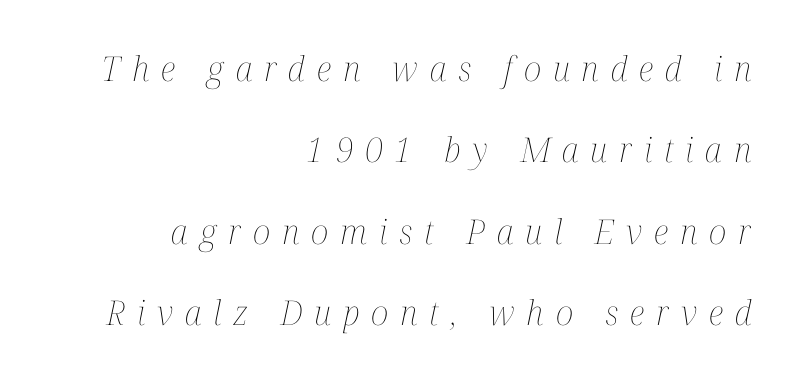
{"italic": "yes", "lean": "right", "slant_degrees": 12, "bold": "no", "weight": "thin", "width": "condensed", "stroke_contrast": "medium", "x_height": "medium", "monospaced": "no", "underline": "no", "align": "right", "line_spacing": "loose", "line_spacing_ratio": 2.39, "letter_spacing": "wide", "letter_spacing_em": 0.35, "glyph_px": 34}
